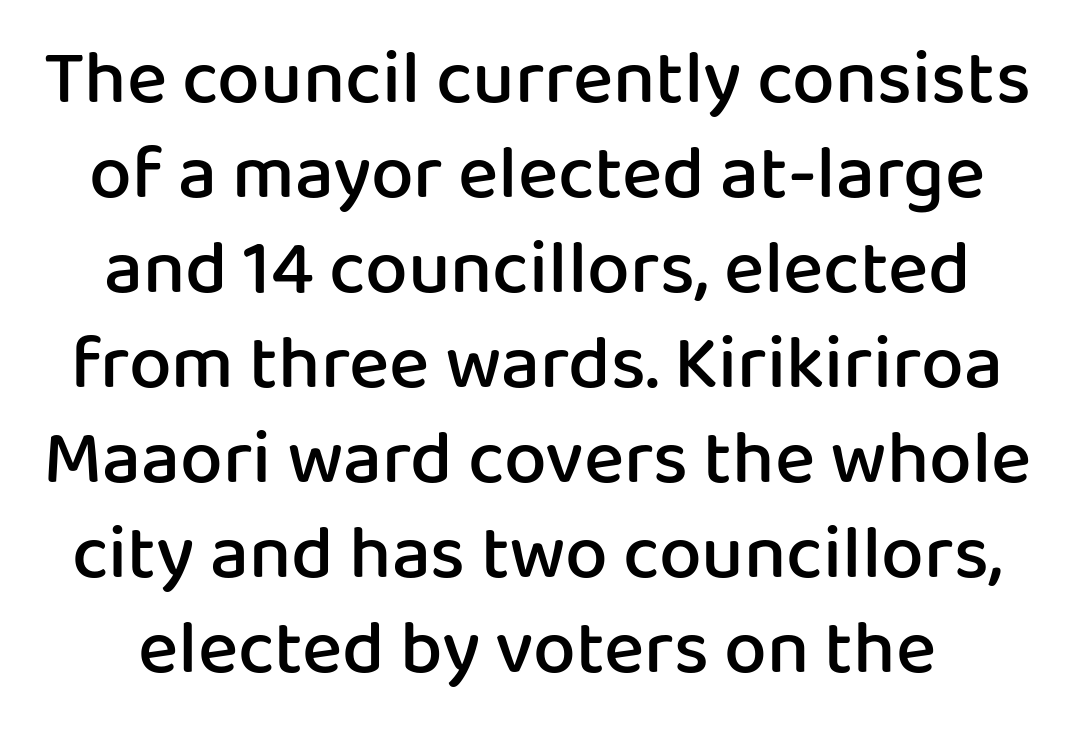
The image shows 76 px semibold sans-serif type, upright; set centered, normal line spacing (1.25x), normal letter spacing, not underlined; low stroke contrast and a medium x-height.
